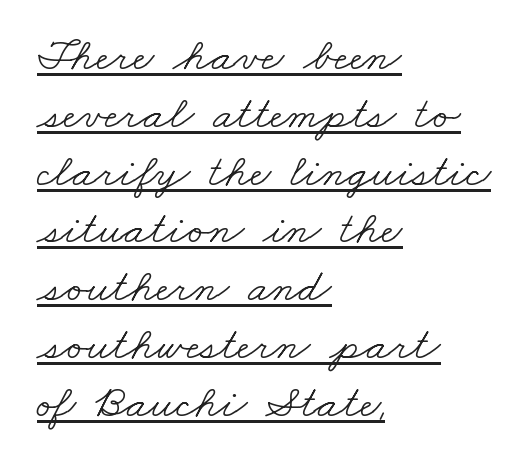
Each line of the rendering has a horizontal stroke beneath the glyphs. Bold? No — there's no thickening of the strokes. The glyphs in this specimen are seriffed. Is the letter spacing exaggerated? No — it looks like the ordinary default.
